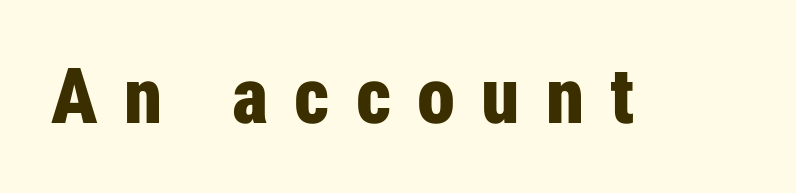
{"serif": "no", "italic": "no", "bold": "yes", "weight": "bold", "width": "condensed", "stroke_contrast": "low", "x_height": "medium", "monospaced": "no", "underline": "no", "letter_spacing": "wide", "letter_spacing_em": 0.34, "glyph_px": 77}
